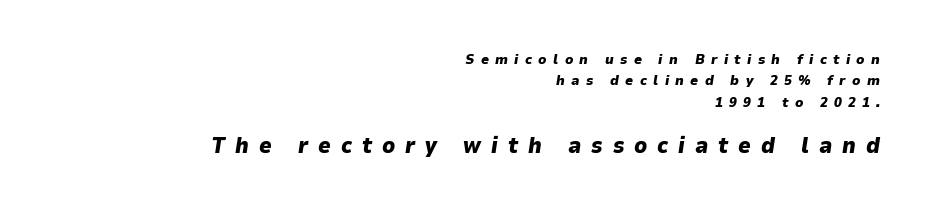
{"italic": "yes", "lean": "right", "slant_degrees": 9, "bold": "yes", "underline": "no", "align": "right", "line_spacing": "normal", "line_spacing_ratio": 1.52, "letter_spacing": "wide", "letter_spacing_em": 0.45, "larger_block": "second", "size_ratio": 1.57, "glyph_px": 22}
